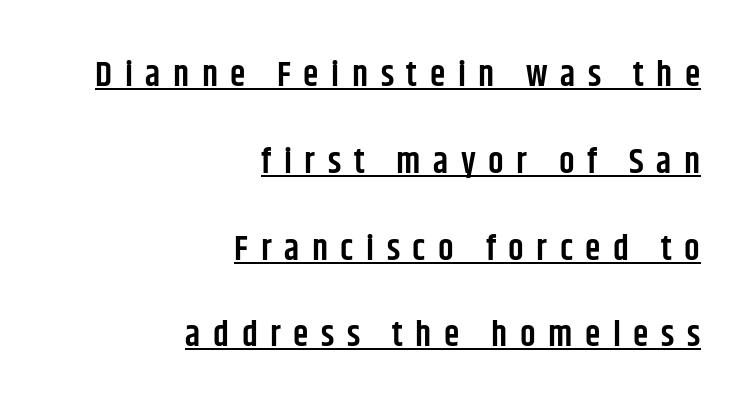
The line-height multiplier appears high, well above default. The lettering holds an erect, upright posture throughout. Typesetter's note: demi weight, one step under bold. The sample's only ornament is a line tracing under the words.
